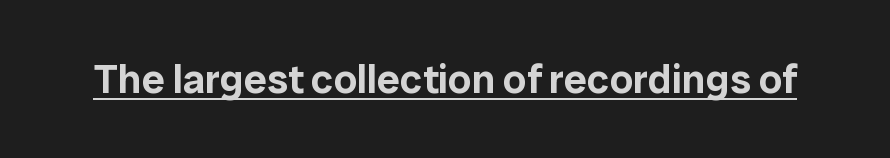
{"serif": "no", "italic": "no", "width": "normal", "stroke_contrast": "low", "x_height": "medium", "monospaced": "no", "underline": "yes", "letter_spacing": "normal", "letter_spacing_em": 0.0, "glyph_px": 41}
